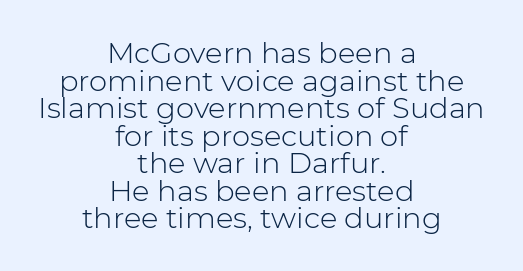
{"serif": "no", "italic": "no", "bold": "no", "weight": "light", "width": "normal", "stroke_contrast": "low", "x_height": "medium", "monospaced": "no", "underline": "no", "align": "center", "line_spacing": "tight", "line_spacing_ratio": 0.95, "letter_spacing": "normal", "letter_spacing_em": 0.0, "glyph_px": 29}
